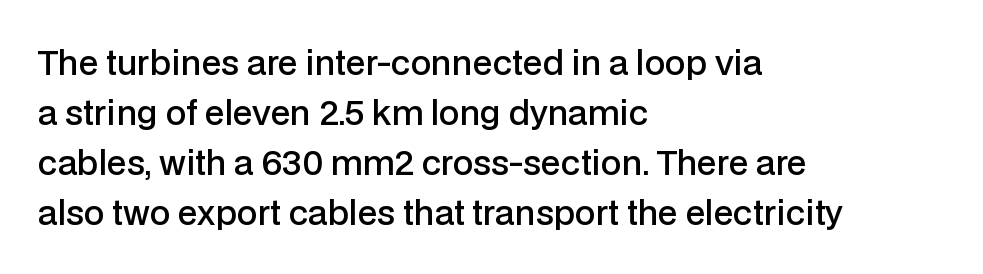
{"serif": "no", "italic": "no", "bold": "semi", "weight": "semibold", "width": "normal", "stroke_contrast": "low", "x_height": "medium", "monospaced": "no", "underline": "no", "align": "left", "line_spacing": "normal", "line_spacing_ratio": 1.52, "letter_spacing": "normal", "letter_spacing_em": 0.0, "glyph_px": 33}
